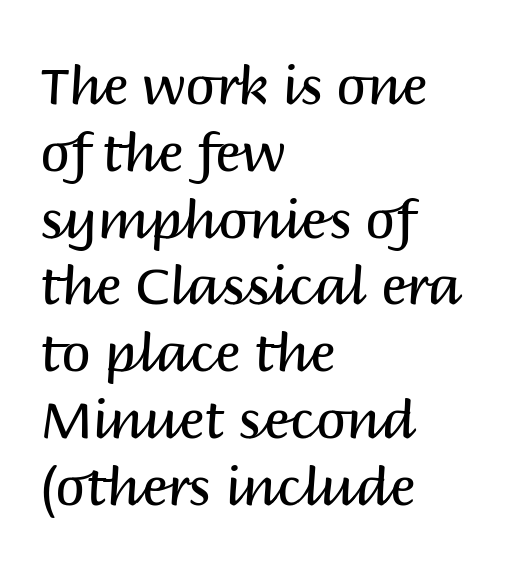
{"serif": "no", "bold": "no", "weight": "regular", "width": "normal", "stroke_contrast": "medium", "x_height": "large", "monospaced": "no", "underline": "no", "align": "left", "line_spacing": "normal", "line_spacing_ratio": 1.26, "letter_spacing": "normal", "letter_spacing_em": 0.0, "glyph_px": 53}
